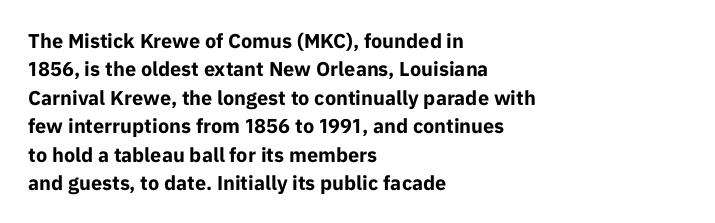
Has an underline been added? It has not. Here the glyphs are tracked normally, forming tight word shapes. Compared with typical paragraphs, the rows here are spaced about the same. The characters look thick and weighty, a clear bold.
